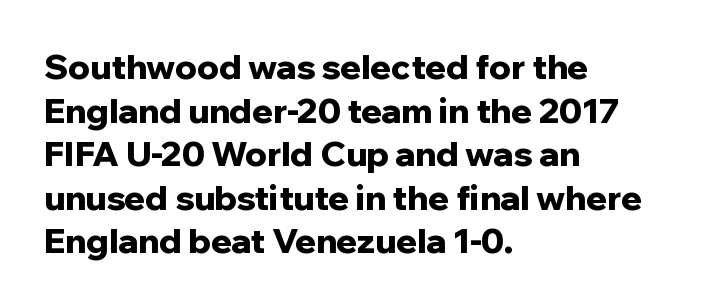
Q: Is the text bold? A: Yes.
Q: Is the text italic (slanted)? A: No, it is upright.
Q: Is the typeface a serif or a sans-serif typeface? A: Sans-serif.
Q: Is the text underlined? A: No.
Q: How is the paragraph aligned? A: Left-aligned.
Q: Is the spacing between letters normal or unusually wide? A: Normal.
Q: Is the spacing between lines tight, normal or loose? A: Normal.
Q: Width (condensed, normal, or wide)? A: Normal.
Q: Stroke contrast? A: Low.
Q: x-height? A: Medium.
Q: Monospaced? A: No.
